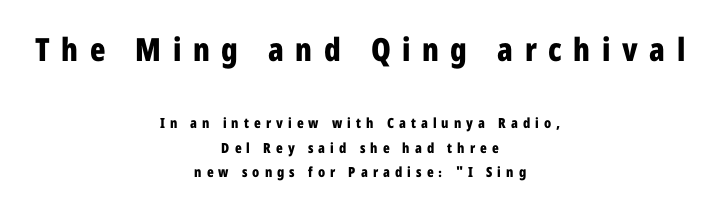
Q: Is the text bold? A: Yes.
Q: Is the text italic (slanted)? A: No, it is upright.
Q: Is the typeface a serif or a sans-serif typeface? A: Sans-serif.
Q: Is the text underlined? A: No.
Q: How is the paragraph aligned? A: Centered.
Q: Is the spacing between letters normal or unusually wide? A: Unusually wide.
Q: Which block of text is set in a larger size, the first (top) or the second (bottom)? A: The first (top) one.
Q: Width (condensed, normal, or wide)? A: Condensed.
Q: Stroke contrast? A: Low.
Q: x-height? A: Medium.
Q: Monospaced? A: No.
